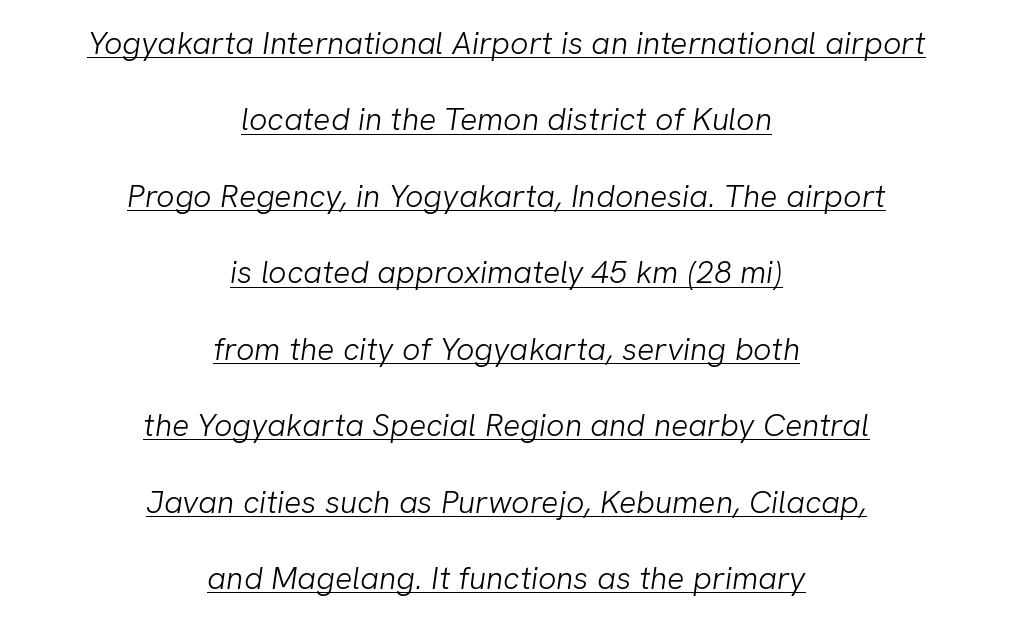
The image shows 32 px light sans-serif type; set centered, loose line spacing (2.39x), normal letter spacing, underlined; low stroke contrast and a medium x-height.
